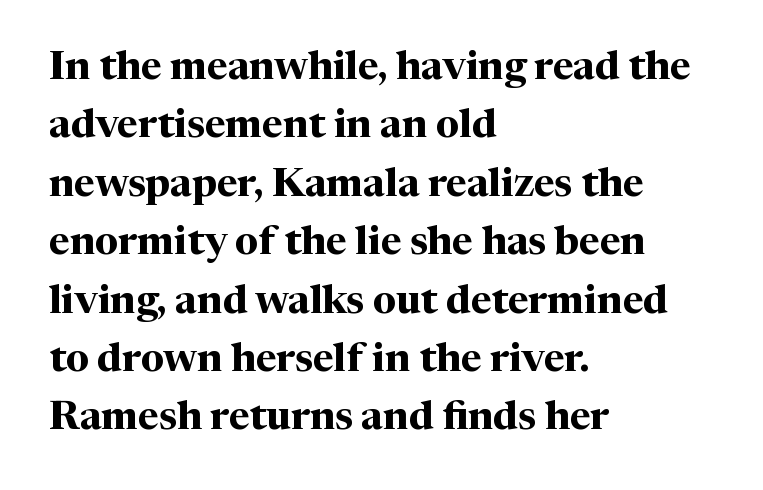
Q: Is the text bold? A: Yes.
Q: Is the text italic (slanted)? A: No, it is upright.
Q: Is the typeface a serif or a sans-serif typeface? A: Serif.
Q: Is the text underlined? A: No.
Q: How is the paragraph aligned? A: Left-aligned.
Q: Is the spacing between letters normal or unusually wide? A: Normal.
Q: Is the spacing between lines tight, normal or loose? A: Normal.
Q: Width (condensed, normal, or wide)? A: Normal.
Q: Stroke contrast? A: Medium.
Q: x-height? A: Medium.
Q: Monospaced? A: No.
